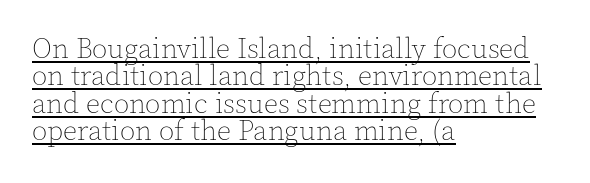
{"italic": "no", "bold": "no", "weight": "thin", "width": "normal", "x_height": "medium", "monospaced": "no", "underline": "yes", "align": "left", "line_spacing": "tight", "line_spacing_ratio": 0.98, "letter_spacing": "normal", "letter_spacing_em": 0.0, "glyph_px": 28}
